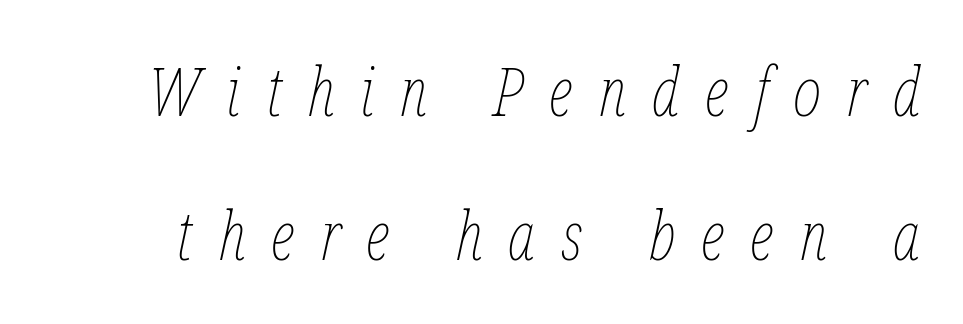
The image shows 68 px thin, condensed type, italic (leaning right); set loose line spacing (2.12x), unusually wide letter spacing (+0.38 em), not underlined; low stroke contrast and a medium x-height.
